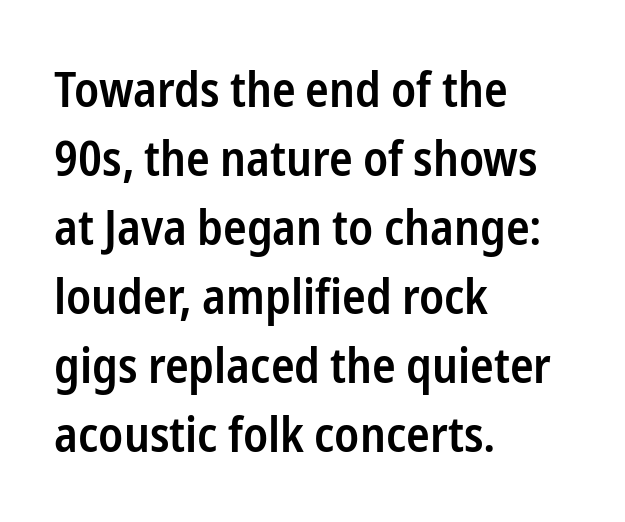
This sample is left-justified, so line endings fall wherever the words run out. A clean baseline with only descenders dipping below it. The vertical gap from one line to the next is medium. A typesetter would mark this as roman, not italic. Are there feet on the stems? There aren't — it's a sans.
